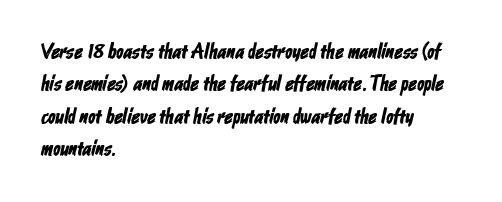
The image shows 21 px text type; set left-aligned, normal line spacing (1.54x), normal letter spacing, not underlined.
